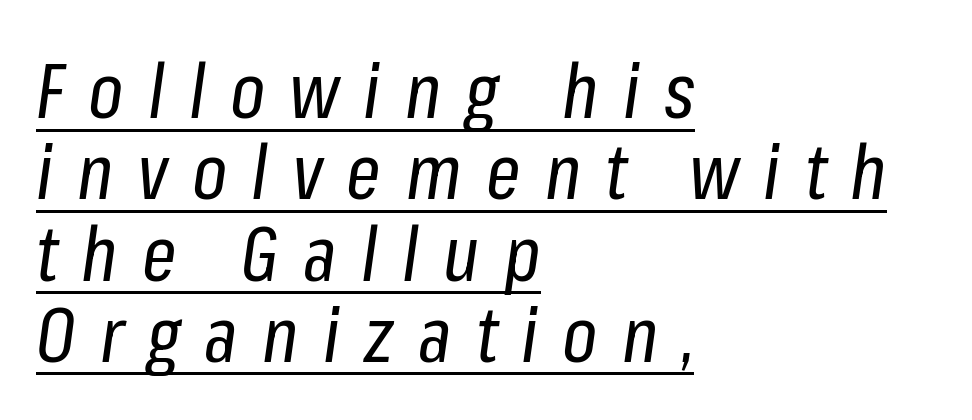
Style check: oblique. Notice how a bar underscores the lettering throughout. The lines are packed closely together with very little leading. The typesetter chose a ragged-right arrangement here.
